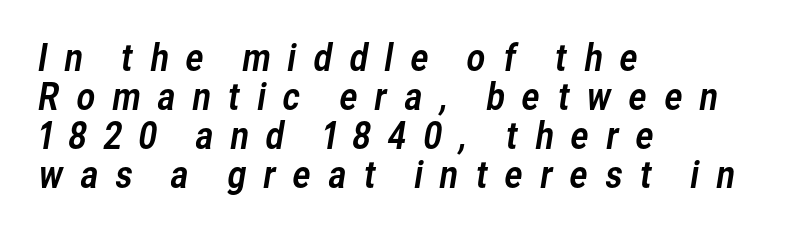
The tracking jumps out immediately: characters are airy and widely separated. Tightly led — the rows are bunched. The passage is arranged the way most books set body copy — flush left. The specimen omits any rule beneath the text block's lines.
